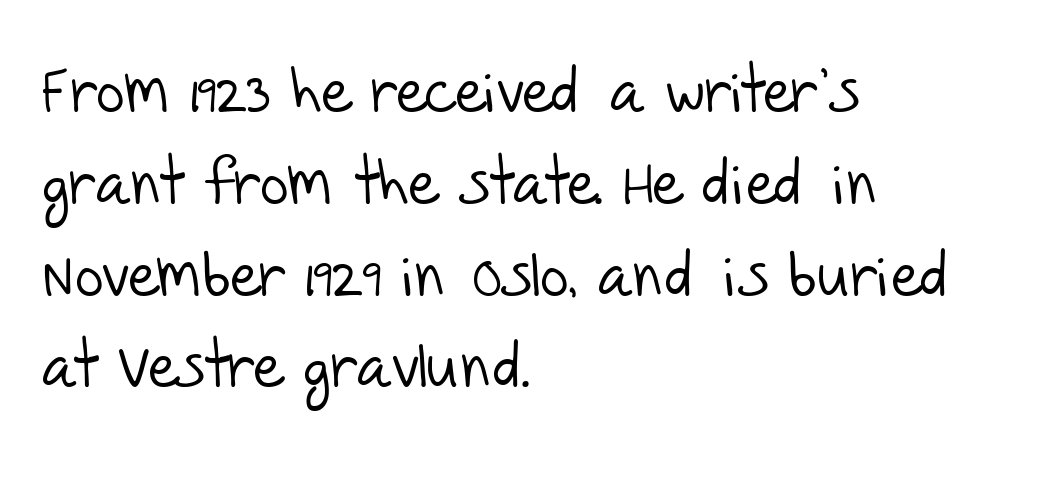
Character widths vary here, with narrow letters taking less room than wide ones. Words float on clear page, feet unadorned. A typesetter would label this face a sans. Teacher's note: observe the even left margin — that is flush-left alignment. Glyph-to-glyph distance matches everyday printed text. Counters stay open thanks to moderate or lighter strokes.
